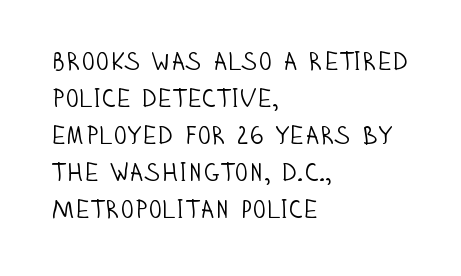
Q: Is the text bold? A: No.
Q: Is the text italic (slanted)? A: No, it is upright.
Q: Is the text underlined? A: No.
Q: How is the paragraph aligned? A: Left-aligned.
Q: Is the spacing between letters normal or unusually wide? A: Normal.
Q: Is the spacing between lines tight, normal or loose? A: Normal.
